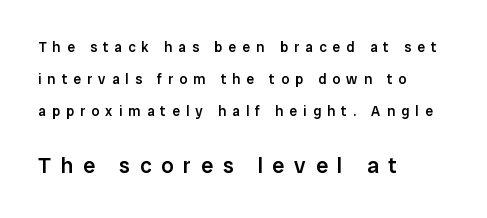
Q: Is the text bold? A: Semi-bold.
Q: Is the text italic (slanted)? A: No, it is upright.
Q: Is the text underlined? A: No.
Q: How is the paragraph aligned? A: Left-aligned.
Q: Is the spacing between letters normal or unusually wide? A: Unusually wide.
Q: Is the spacing between lines tight, normal or loose? A: Loose.
Q: Which block of text is set in a larger size, the first (top) or the second (bottom)? A: The second (bottom) one.
